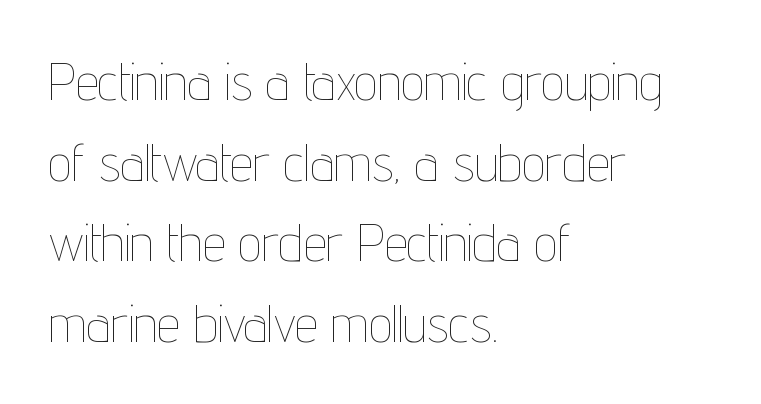
Q: Is the text bold? A: No.
Q: Is the text italic (slanted)? A: No, it is upright.
Q: Is the text underlined? A: No.
Q: How is the paragraph aligned? A: Left-aligned.
Q: Is the spacing between letters normal or unusually wide? A: Normal.
Q: Is the spacing between lines tight, normal or loose? A: Normal.
Q: Width (condensed, normal, or wide)? A: Condensed.
Q: Stroke contrast? A: Low.
Q: x-height? A: Medium.
Q: Monospaced? A: No.
